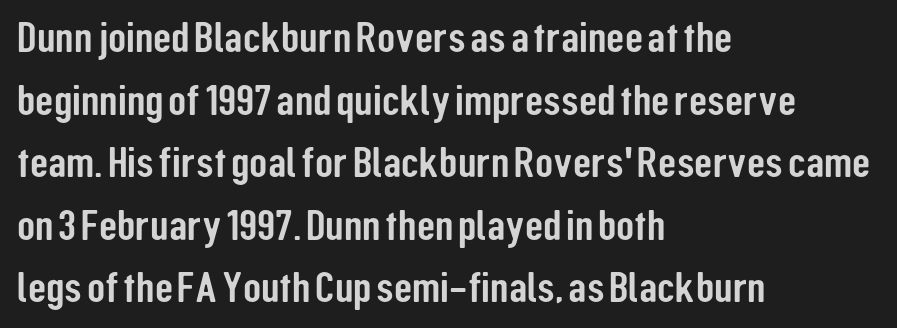
Q: Is the text italic (slanted)? A: No, it is upright.
Q: Is the typeface a serif or a sans-serif typeface? A: Sans-serif.
Q: Is the text underlined? A: No.
Q: How is the paragraph aligned? A: Left-aligned.
Q: Is the spacing between letters normal or unusually wide? A: Normal.
Q: Is the spacing between lines tight, normal or loose? A: Normal.
Q: Width (condensed, normal, or wide)? A: Condensed.
Q: Stroke contrast? A: Low.
Q: x-height? A: Medium.
Q: Monospaced? A: No.
